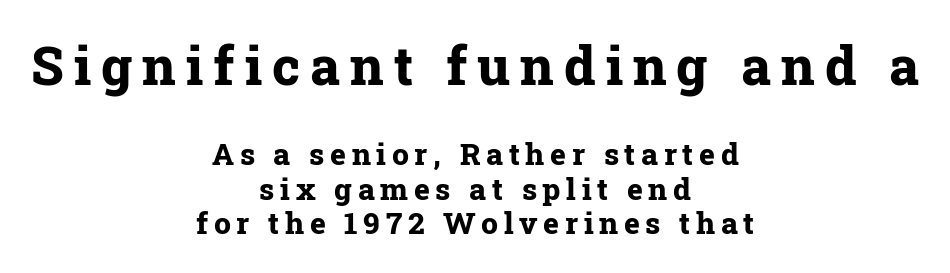
The image shows 53 px bold serif type, upright; set centered, line spacing 1.16x, not underlined; the first (top) block is 1.77x larger; low stroke contrast and a medium x-height.
